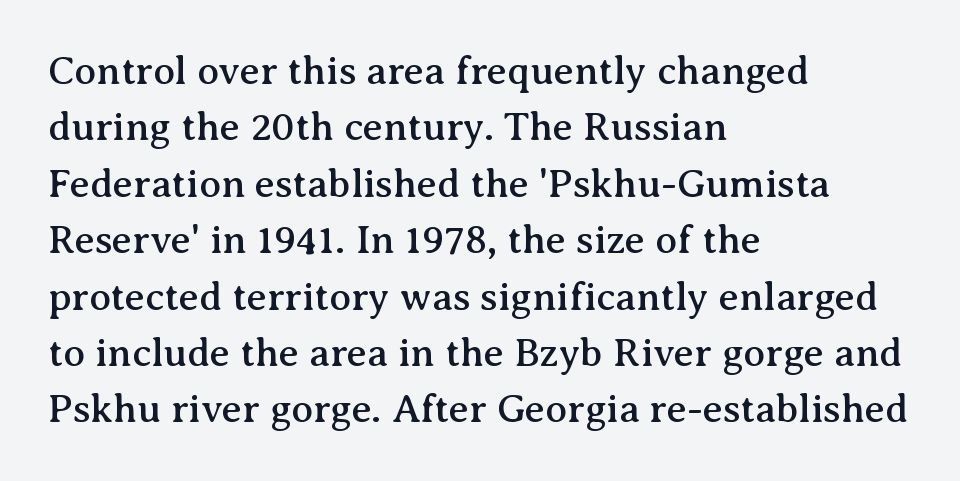
A typesetter would mark this as roman, not italic. The passage shown is typed in a proportional face where columns would drift. These lines stack with their left ends in a neat column. Each letter's strokes conclude with small projecting serifs. Vertically, the passage feels balanced, rows spaced as you'd expect. There is no visible air inserted between adjacent glyphs.
